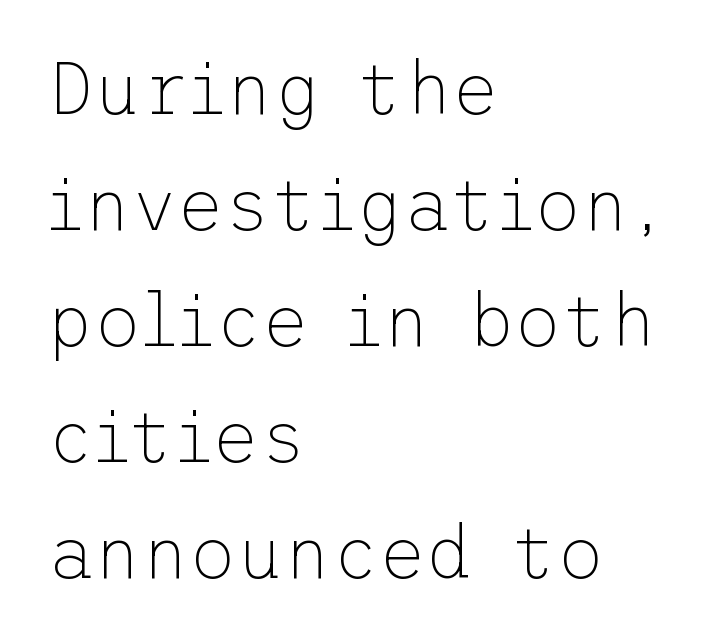
Spacing between characters is what you'd get straight out of the box. Weight: regular or lighter. The passage is arranged the way most books set body copy — flush left. The block of text has a typical density, with ordinary space between rows. Is this a sans? Yes — the strokes have no serifs. Any mark beneath the type? The region is blank.
